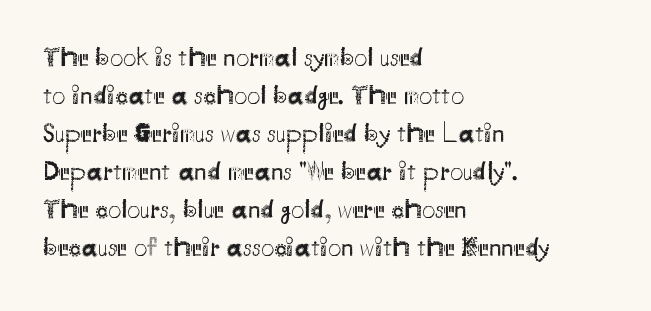
{"italic": "no", "bold": "no", "underline": "no", "align": "left", "line_spacing": "normal", "line_spacing_ratio": 1.46, "letter_spacing": "normal", "letter_spacing_em": 0.0, "glyph_px": 26}
